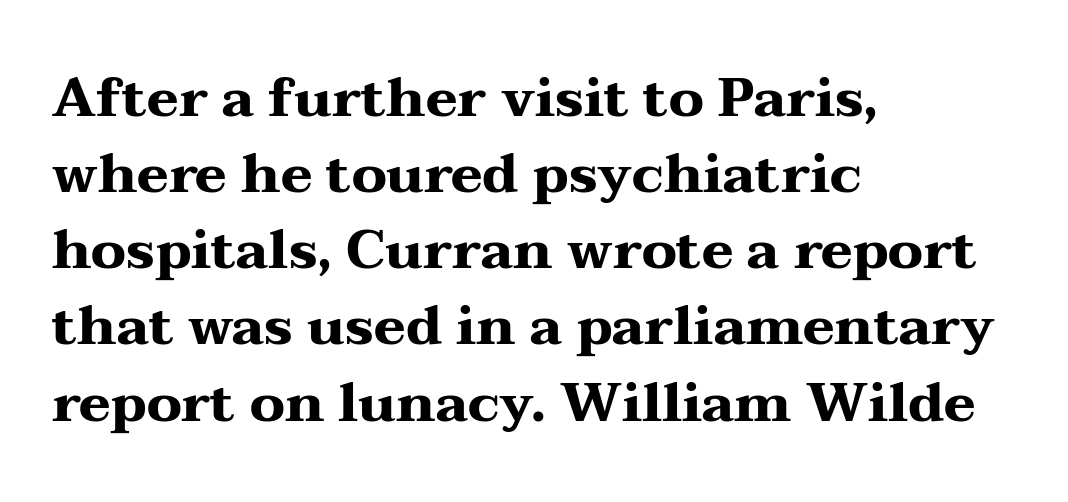
Q: Is the text bold? A: Yes.
Q: Is the text italic (slanted)? A: No, it is upright.
Q: Is the typeface a serif or a sans-serif typeface? A: Serif.
Q: Is the text underlined? A: No.
Q: How is the paragraph aligned? A: Left-aligned.
Q: Is the spacing between letters normal or unusually wide? A: Normal.
Q: Is the spacing between lines tight, normal or loose? A: Normal.
Q: Width (condensed, normal, or wide)? A: Wide.
Q: Stroke contrast? A: Medium.
Q: x-height? A: Medium.
Q: Monospaced? A: No.
